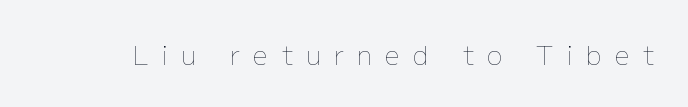
The image shows 26 px text type, upright; set unusually wide letter spacing (+0.5 em), not underlined.
